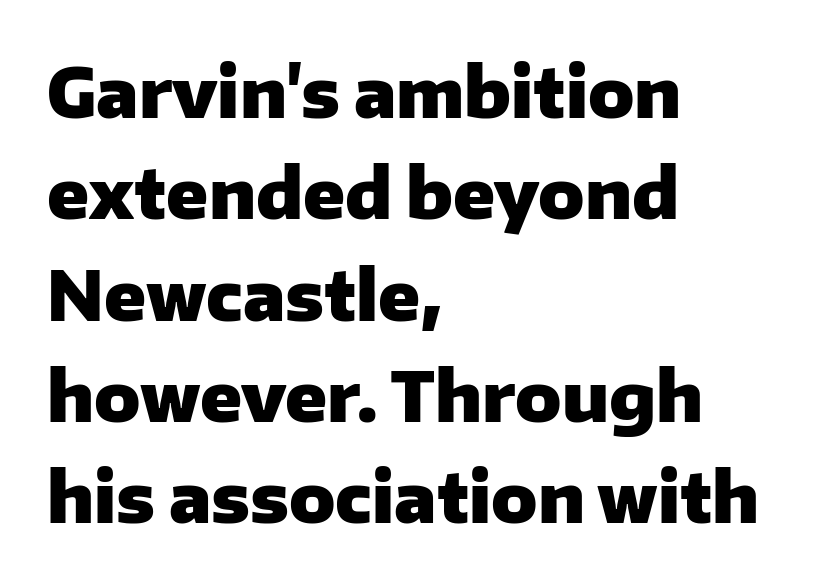
Strokes here are thick enough to call this a true bold. The letters advance in unequal steps, a hallmark of proportional type. Regular leading. No italicization has been applied; the sample stays upright. The paragraph has a hard left edge and a soft right edge. Is this a sans? Yes — the strokes have no serifs.
